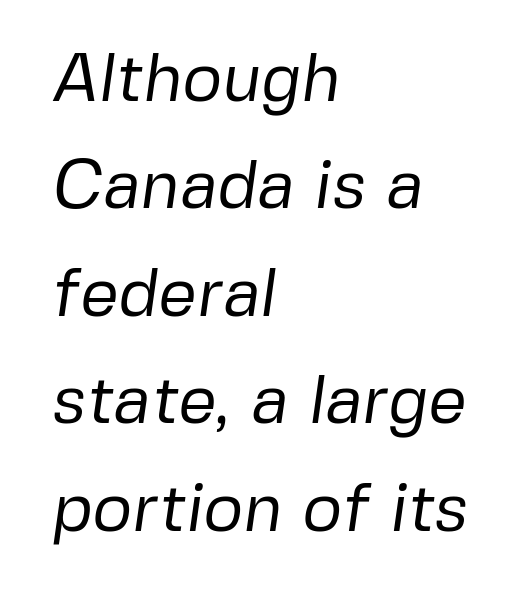
Notice how descenders clear the ascenders below comfortably — that's standard leading. The passage shown is not underscored anywhere. No feet cap the strokes, marking this as sans-serif type. On a weight scale, this lands at 450 or below. The ragged edge is on the right, which tells us the setting is flush left. You could not count columns in this text — the font is proportionally spaced.
